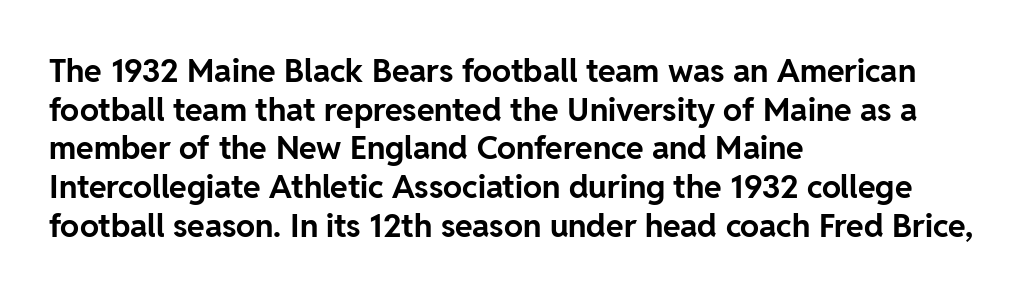
These lines are rendered in a variable-pitch font. Horizontally, the lines are justified to the leading edge only. This is the regular roman posture of the typeface. Strong, thick strokes mark this as bold type. The line texture is even and compact thanks to regular tracking. This sample uses a sans-serif face.
